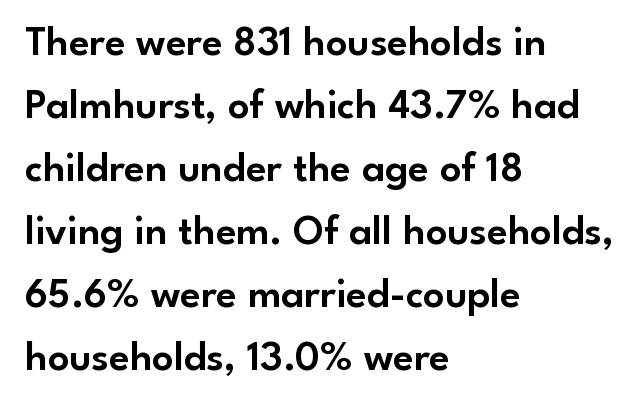
Q: Is the text italic (slanted)? A: No, it is upright.
Q: Is the typeface a serif or a sans-serif typeface? A: Sans-serif.
Q: Is the text underlined? A: No.
Q: How is the paragraph aligned? A: Left-aligned.
Q: Is the spacing between letters normal or unusually wide? A: Normal.
Q: Is the spacing between lines tight, normal or loose? A: Normal.
Q: Width (condensed, normal, or wide)? A: Normal.
Q: Stroke contrast? A: Low.
Q: x-height? A: Small.
Q: Monospaced? A: No.
